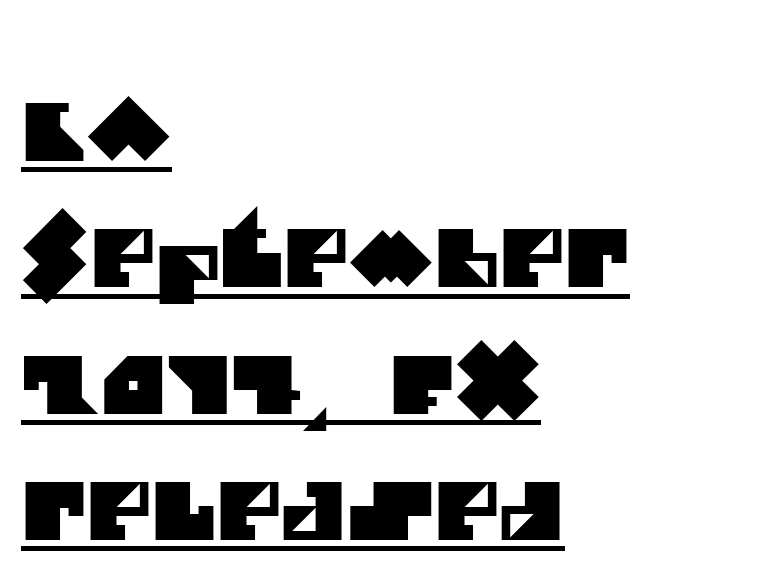
{"serif": "no", "width": "normal", "stroke_contrast": "medium", "x_height": "large", "monospaced": "no", "underline": "yes", "align": "left", "line_spacing": "normal", "line_spacing_ratio": 1.6, "letter_spacing": "normal", "letter_spacing_em": 0.0, "glyph_px": 79}
